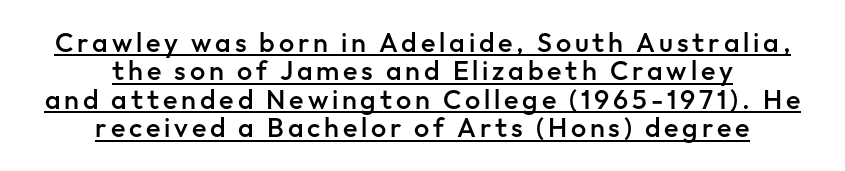
Reading down the block, each line starts at a different indent, mirrored at its end. A rule runs beneath these lines of type. Closely set lines give the paragraph a compact silhouette. Posture: vertical.
